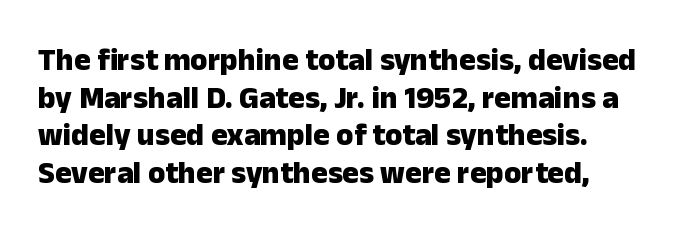
The face used here is a sans, in the tradition of grotesques and geometrics. Descender tails drop into unmarked territory. The lettering holds an erect, upright posture throughout. Weight check: bold — yes, fully.
